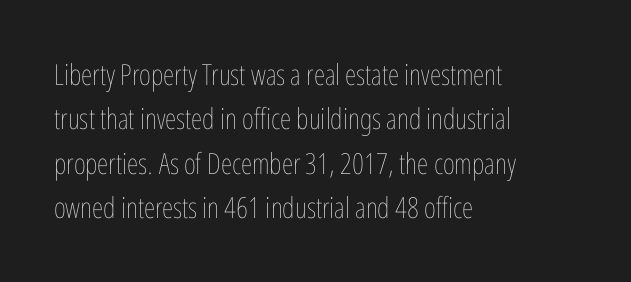
Q: Is the text bold? A: No.
Q: Is the text italic (slanted)? A: No, it is upright.
Q: Is the text underlined? A: No.
Q: How is the paragraph aligned? A: Left-aligned.
Q: Is the spacing between letters normal or unusually wide? A: Normal.
Q: Is the spacing between lines tight, normal or loose? A: Normal.
Q: Width (condensed, normal, or wide)? A: Condensed.
Q: Stroke contrast? A: Low.
Q: x-height? A: Medium.
Q: Monospaced? A: No.
